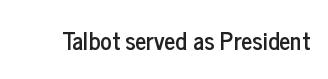
Q: Is the text italic (slanted)? A: No, it is upright.
Q: Is the text underlined? A: No.
Q: Is the spacing between letters normal or unusually wide? A: Normal.
